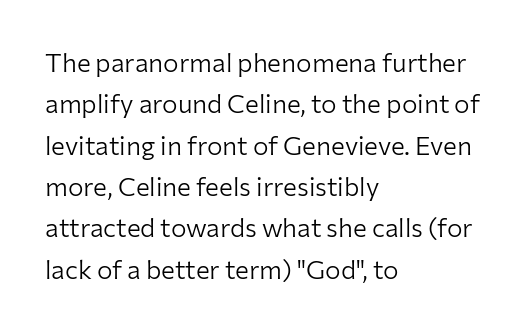
Each stroke keeps to a modest, everyday thickness or less. Whoever set this chose a conventional vertical rhythm. Caption: multi-line text, flush left, ragged right. Underlining? Definitely not there.
